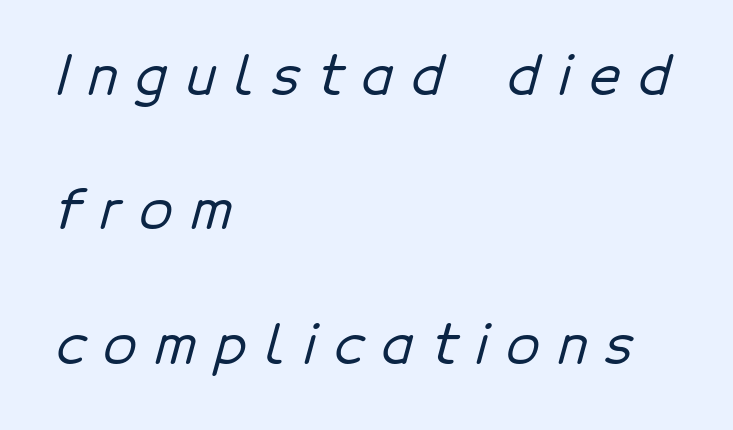
Q: Is the typeface a serif or a sans-serif typeface? A: Sans-serif.
Q: Is the text underlined? A: No.
Q: How is the paragraph aligned? A: Left-aligned.
Q: Is the spacing between letters normal or unusually wide? A: Unusually wide.
Q: Is the spacing between lines tight, normal or loose? A: Loose.
Q: Width (condensed, normal, or wide)? A: Normal.
Q: Stroke contrast? A: Low.
Q: x-height? A: Medium.
Q: Monospaced? A: No.
